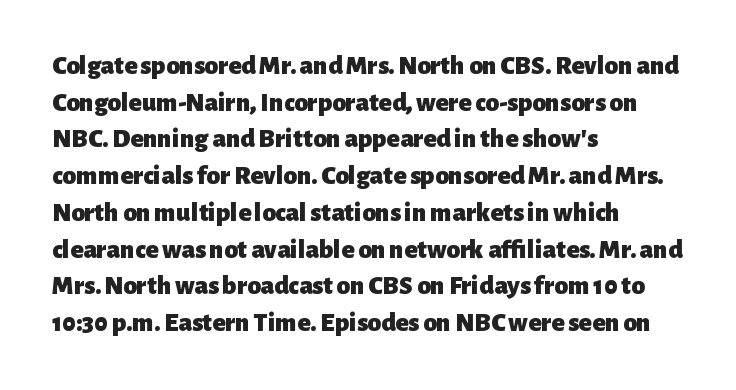
Casual observation: everything's shoved over to the left. Look at the tracking — it's just the regular setting, nothing added. The rendering uses a moderate line-height, typical for paragraphs. Decoration check: the copy has no underline. The face used here has the dense, thick strokes of a bold. The typography opts for an upright posture over an oblique one.
